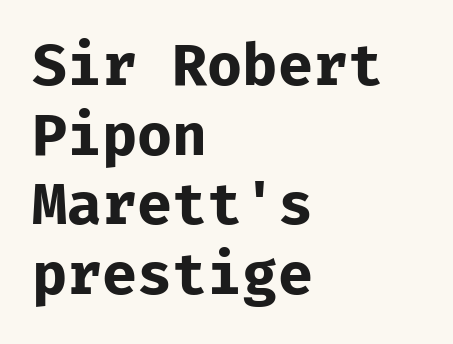
Q: Is the text bold? A: Yes.
Q: Is the text italic (slanted)? A: No, it is upright.
Q: Is the typeface a serif or a sans-serif typeface? A: Sans-serif.
Q: Is the text underlined? A: No.
Q: How is the paragraph aligned? A: Left-aligned.
Q: Is the spacing between letters normal or unusually wide? A: Normal.
Q: Width (condensed, normal, or wide)? A: Normal.
Q: Stroke contrast? A: Low.
Q: x-height? A: Medium.
Q: Monospaced? A: Yes.
